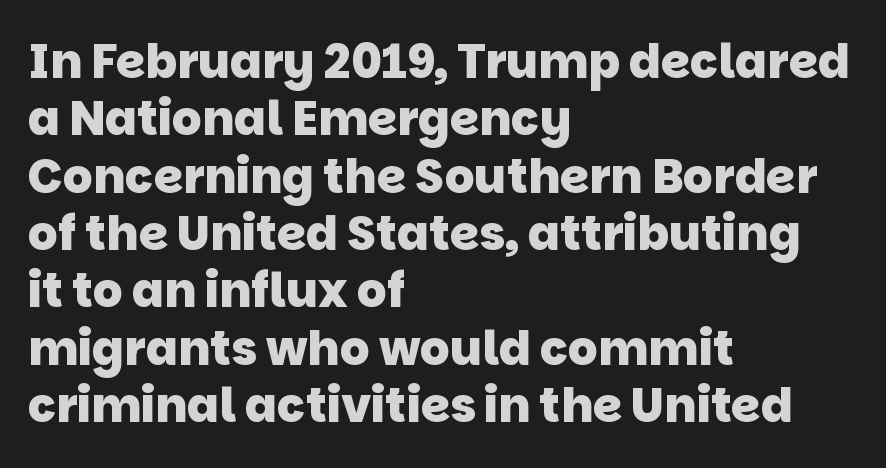
Q: Is the text bold? A: Yes.
Q: Is the typeface a serif or a sans-serif typeface? A: Sans-serif.
Q: Is the text underlined? A: No.
Q: How is the paragraph aligned? A: Left-aligned.
Q: Is the spacing between letters normal or unusually wide? A: Normal.
Q: Width (condensed, normal, or wide)? A: Normal.
Q: Stroke contrast? A: Low.
Q: x-height? A: Large.
Q: Monospaced? A: No.
